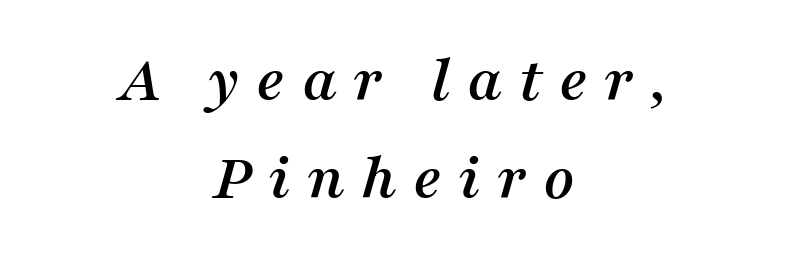
Q: Is the text italic (slanted)? A: Yes, it leans right by about 16 degrees.
Q: Is the typeface a serif or a sans-serif typeface? A: Serif.
Q: Is the text underlined? A: No.
Q: How is the paragraph aligned? A: Centered.
Q: Is the spacing between letters normal or unusually wide? A: Unusually wide.
Q: Is the spacing between lines tight, normal or loose? A: Normal.
Q: Width (condensed, normal, or wide)? A: Normal.
Q: Stroke contrast? A: Medium.
Q: x-height? A: Medium.
Q: Monospaced? A: No.
